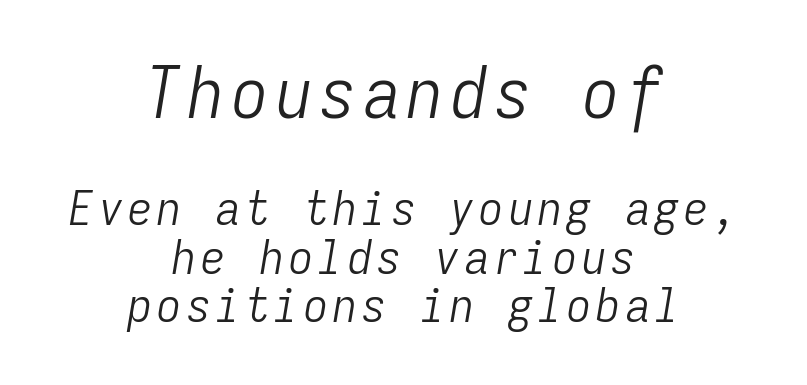
If you drew a line through each stem, it would be angled. Size hierarchy here favors the leading block over the trailing one. Every character here occupies the same horizontal width, giving the sample a typewriter-like rhythm. A typesetter would call this leading minimal, almost set solid.
